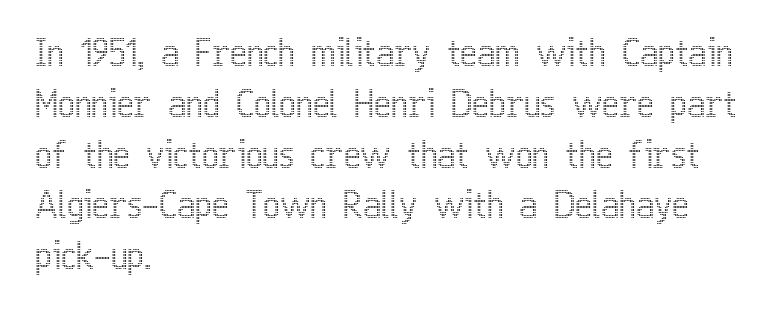
Q: Is the text italic (slanted)? A: No, it is upright.
Q: Is the text underlined? A: No.
Q: How is the paragraph aligned? A: Left-aligned.
Q: Is the spacing between letters normal or unusually wide? A: Normal.
Q: Is the spacing between lines tight, normal or loose? A: Normal.
Q: Width (condensed, normal, or wide)? A: Condensed.
Q: x-height? A: Medium.
Q: Monospaced? A: No.
